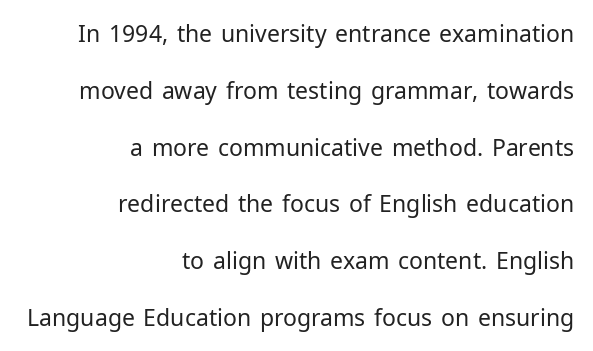
The image shows 23 px text type, upright; set right-aligned, loose line spacing (2.47x), normal letter spacing, not underlined.
